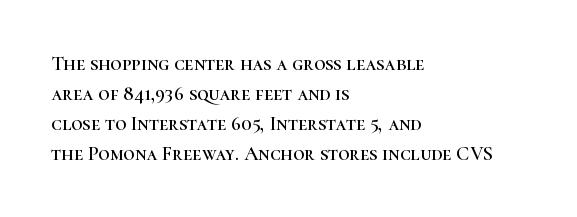
Q: Is the text italic (slanted)? A: No, it is upright.
Q: Is the text underlined? A: No.
Q: How is the paragraph aligned? A: Left-aligned.
Q: Is the spacing between letters normal or unusually wide? A: Normal.
Q: Is the spacing between lines tight, normal or loose? A: Normal.
